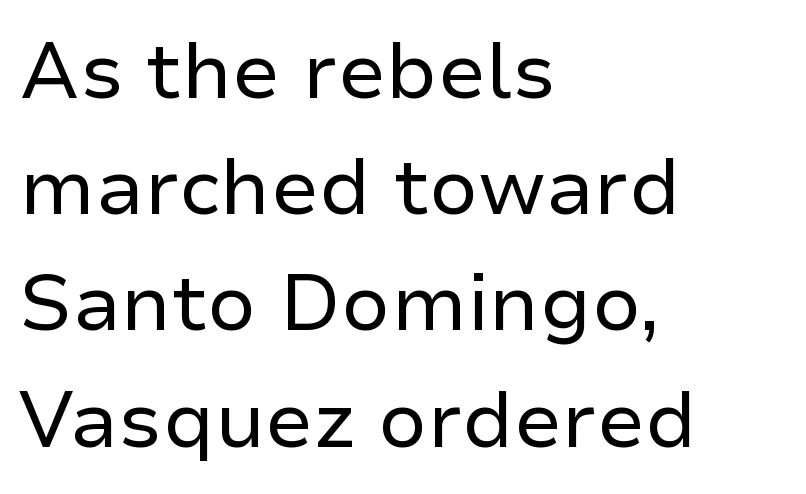
The image shows 78 px regular-weight sans-serif type, upright; set left-aligned, normal line spacing (1.49x), normal letter spacing, not underlined; low stroke contrast and a medium x-height.
